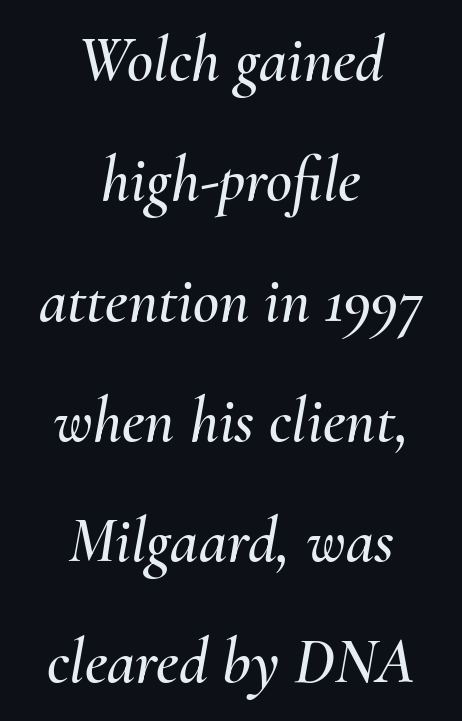
{"italic": "yes", "lean": "right", "slant_degrees": 10, "width": "normal", "stroke_contrast": "medium", "x_height": "small", "monospaced": "no", "underline": "no", "align": "center", "line_spacing_ratio": 1.88, "letter_spacing": "normal", "letter_spacing_em": 0.0, "glyph_px": 64}
